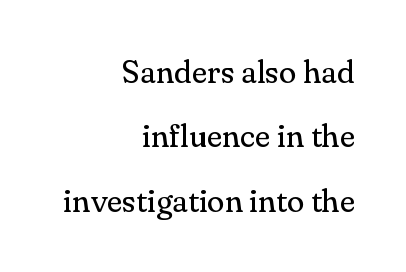
The image shows 32 px regular-weight serif type, upright; set right-aligned, loose line spacing (2.01x), normal letter spacing, not underlined; medium stroke contrast and a small x-height.
